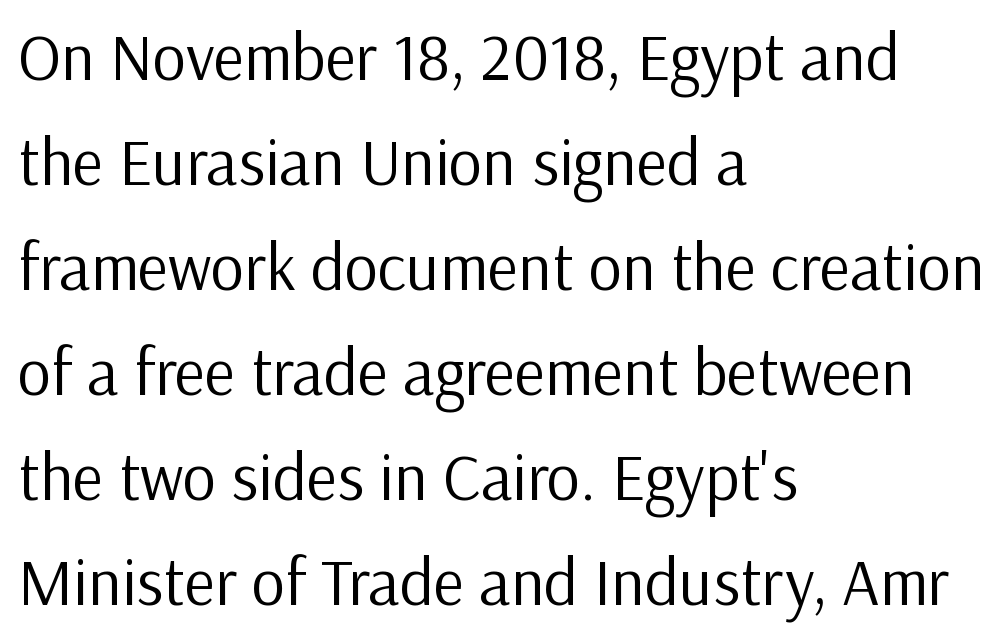
The image shows 66 px regular-weight sans-serif type, upright; set left-aligned, normal line spacing (1.59x), normal letter spacing, not underlined; low stroke contrast and a medium x-height.
